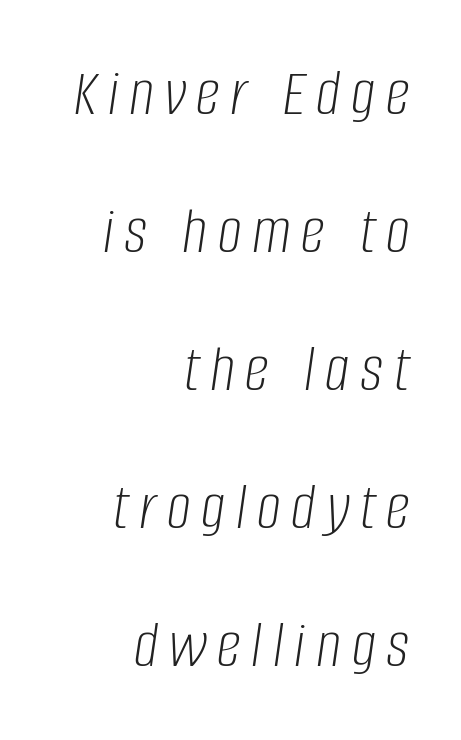
The image shows 68 px light, condensed type, italic (leaning right); set right-aligned, loose line spacing (2.03x), not underlined; low stroke contrast and a large x-height.
